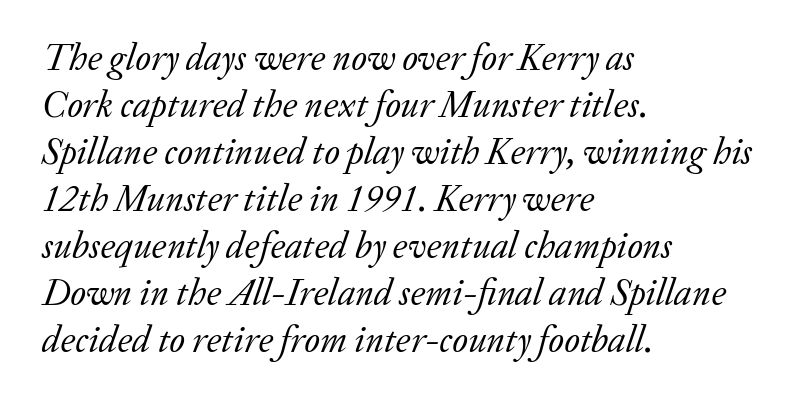
The image shows 37 px regular-weight serif type, italic (leaning right); set left-aligned, normal line spacing (1.27x), normal letter spacing, not underlined; low stroke contrast and a medium x-height.
